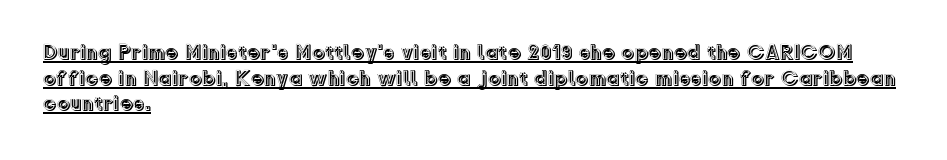
The image shows 21 px text type, upright; set left-aligned, line spacing 1.22x, normal letter spacing, underlined.
